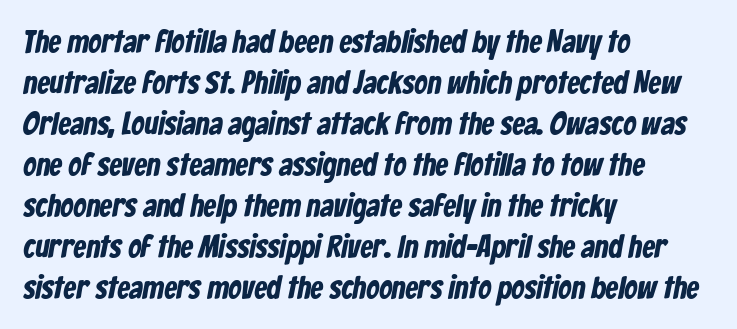
Q: Is the text bold? A: Yes.
Q: Is the typeface a serif or a sans-serif typeface? A: Sans-serif.
Q: Is the text underlined? A: No.
Q: How is the paragraph aligned? A: Left-aligned.
Q: Is the spacing between letters normal or unusually wide? A: Normal.
Q: Is the spacing between lines tight, normal or loose? A: Normal.
Q: Width (condensed, normal, or wide)? A: Condensed.
Q: Stroke contrast? A: Low.
Q: x-height? A: Medium.
Q: Monospaced? A: No.
